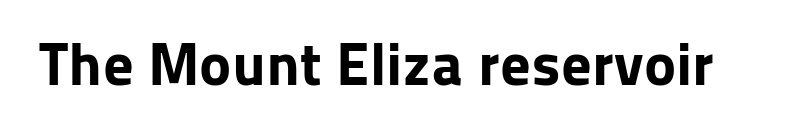
Q: Is the text bold? A: Yes.
Q: Is the text italic (slanted)? A: No, it is upright.
Q: Is the typeface a serif or a sans-serif typeface? A: Sans-serif.
Q: Is the text underlined? A: No.
Q: Is the spacing between letters normal or unusually wide? A: Normal.
Q: Width (condensed, normal, or wide)? A: Normal.
Q: Stroke contrast? A: Low.
Q: x-height? A: Medium.
Q: Monospaced? A: No.
